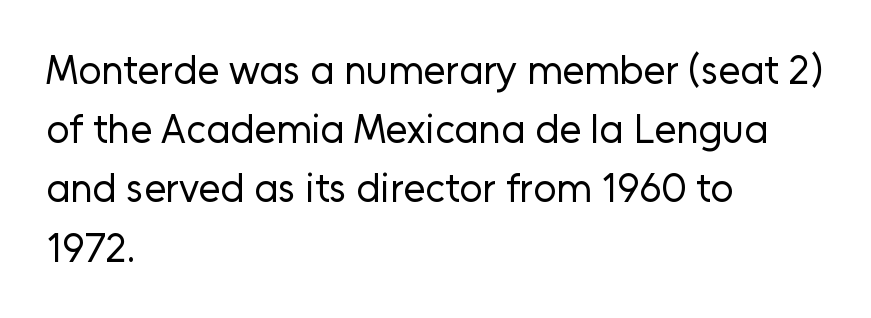
The image shows 40 px regular-weight sans-serif type, upright; set left-aligned, normal line spacing (1.48x), normal letter spacing, not underlined; low stroke contrast and a medium x-height.
